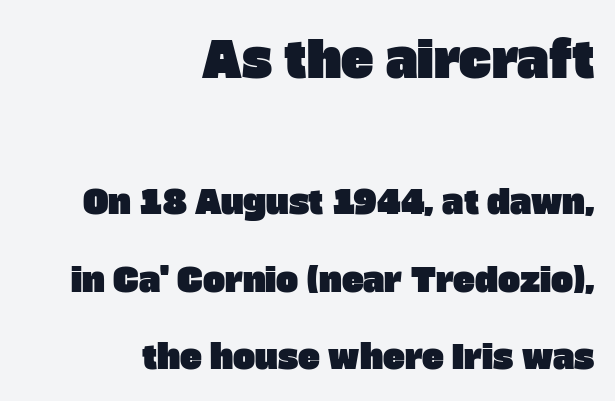
Check where the strokes stop: nothing finishes them off — pure sans. Size contrast runs from large at the top to small at the bottom. There is no visible air inserted between adjacent glyphs. You could not count columns in this text — the font is proportionally spaced. These lines stand farther apart than default settings would place them. Unmarked baselines from the first word to the last.
